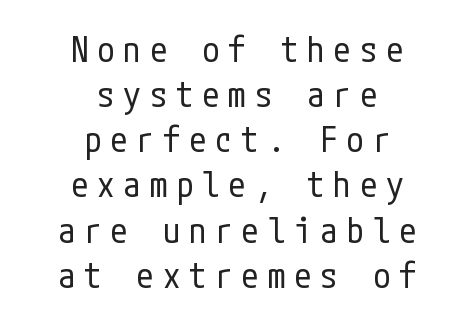
The image shows 35 px regular-weight, condensed sans-serif type, upright; set centered, normal line spacing (1.29x), unusually wide letter spacing (+0.25 em), not underlined; low stroke contrast and a medium x-height.
